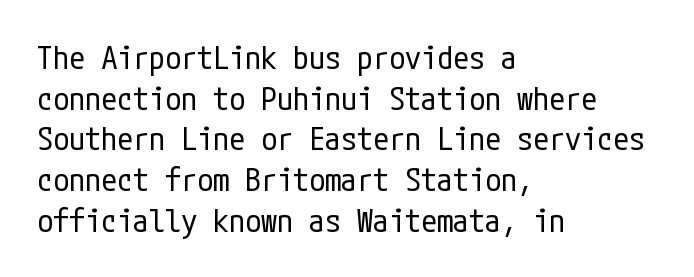
{"serif": "no", "italic": "no", "bold": "no", "weight": "regular", "width": "condensed", "stroke_contrast": "low", "x_height": "medium", "underline": "no", "align": "left", "line_spacing": "normal", "line_spacing_ratio": 1.27, "letter_spacing": "normal", "letter_spacing_em": 0.0, "glyph_px": 32}
